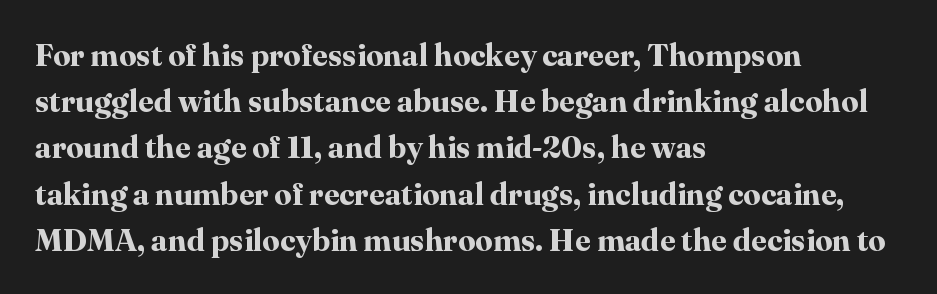
Every character sits straight up, as roman type does. You could call the tracking neutral — neither tight nor loose. Visually the block forms a straight wall on the left and a jagged coastline on the right. Compared with typical paragraphs, the rows here are spaced about the same.
